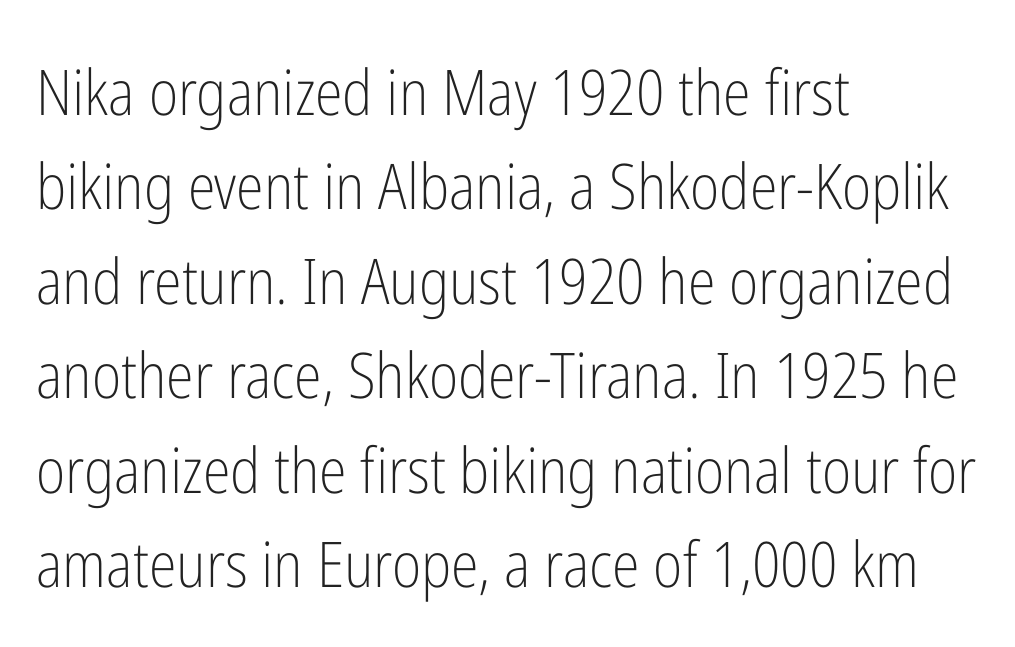
{"serif": "no", "italic": "no", "bold": "no", "weight": "light", "width": "condensed", "stroke_contrast": "low", "x_height": "medium", "monospaced": "no", "underline": "no", "align": "left", "line_spacing": "normal", "line_spacing_ratio": 1.5, "letter_spacing": "normal", "letter_spacing_em": 0.0, "glyph_px": 63}
